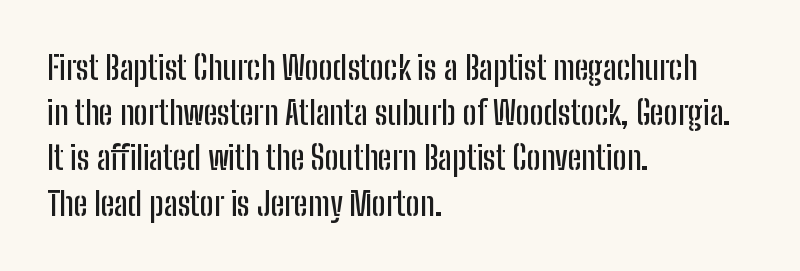
Q: Is the text italic (slanted)? A: No, it is upright.
Q: Is the typeface a serif or a sans-serif typeface? A: Sans-serif.
Q: Is the text underlined? A: No.
Q: How is the paragraph aligned? A: Left-aligned.
Q: Is the spacing between letters normal or unusually wide? A: Normal.
Q: Is the spacing between lines tight, normal or loose? A: Normal.
Q: Width (condensed, normal, or wide)? A: Condensed.
Q: Stroke contrast? A: Low.
Q: x-height? A: Medium.
Q: Monospaced? A: No.
